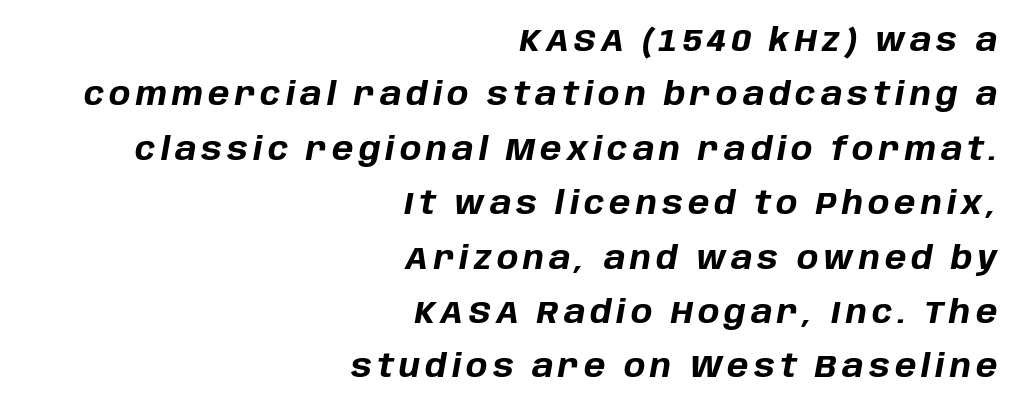
Q: Is the text bold? A: Yes.
Q: Is the text italic (slanted)? A: Yes, it leans right by about 10 degrees.
Q: Is the text underlined? A: No.
Q: How is the paragraph aligned? A: Right-aligned.
Q: Is the spacing between lines tight, normal or loose? A: Normal.
Q: Width (condensed, normal, or wide)? A: Normal.
Q: Stroke contrast? A: Low.
Q: x-height? A: Large.
Q: Monospaced? A: No.
